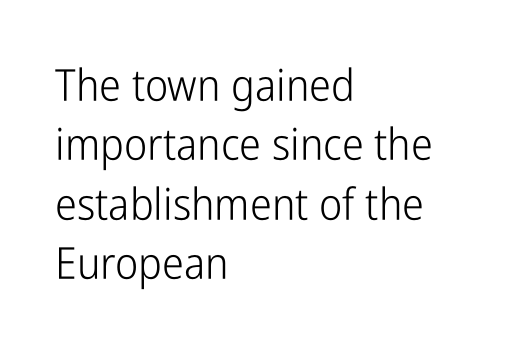
Q: Is the text bold? A: No.
Q: Is the text italic (slanted)? A: No, it is upright.
Q: Is the typeface a serif or a sans-serif typeface? A: Sans-serif.
Q: Is the text underlined? A: No.
Q: How is the paragraph aligned? A: Left-aligned.
Q: Is the spacing between letters normal or unusually wide? A: Normal.
Q: Is the spacing between lines tight, normal or loose? A: Normal.
Q: Width (condensed, normal, or wide)? A: Condensed.
Q: Stroke contrast? A: Low.
Q: x-height? A: Medium.
Q: Monospaced? A: No.
